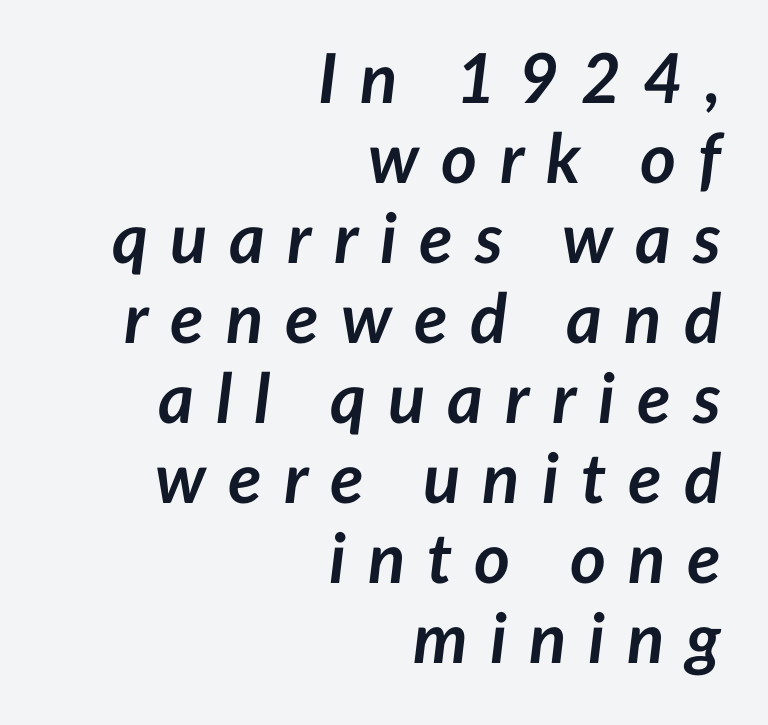
Q: Is the text bold? A: Yes.
Q: Is the text italic (slanted)? A: Yes, it leans right by about 7 degrees.
Q: Is the text underlined? A: No.
Q: How is the paragraph aligned? A: Right-aligned.
Q: Is the spacing between letters normal or unusually wide? A: Unusually wide.
Q: Width (condensed, normal, or wide)? A: Normal.
Q: Stroke contrast? A: Low.
Q: x-height? A: Medium.
Q: Monospaced? A: No.
